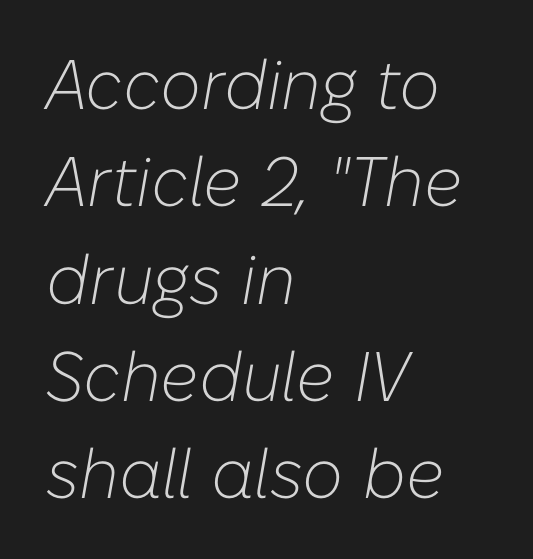
{"italic": "yes", "lean": "right", "slant_degrees": 10, "bold": "no", "weight": "light", "width": "normal", "stroke_contrast": "low", "x_height": "medium", "monospaced": "no", "underline": "no", "align": "left", "line_spacing": "normal", "line_spacing_ratio": 1.39, "letter_spacing": "normal", "letter_spacing_em": 0.0, "glyph_px": 70}
